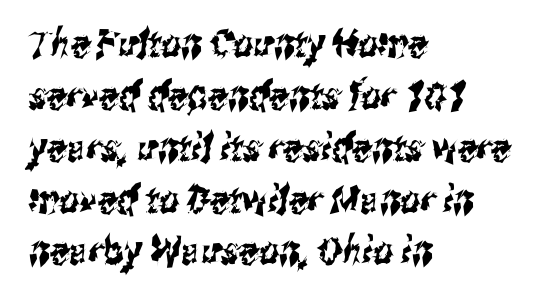
The image shows 39 px condensed sans-serif type; set left-aligned, normal line spacing (1.33x), normal letter spacing, not underlined; medium stroke contrast and a medium x-height.
